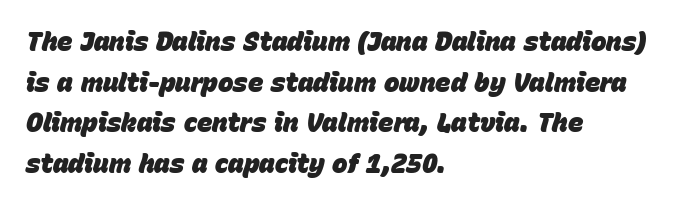
Q: Is the text bold? A: Yes.
Q: Is the text italic (slanted)? A: Yes, it leans right by about 15 degrees.
Q: Is the text underlined? A: No.
Q: How is the paragraph aligned? A: Left-aligned.
Q: Is the spacing between letters normal or unusually wide? A: Normal.
Q: Is the spacing between lines tight, normal or loose? A: Normal.
